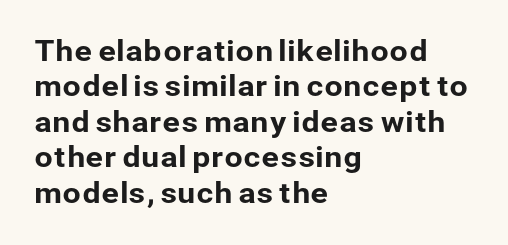
{"serif": "no", "italic": "no", "width": "normal", "stroke_contrast": "low", "x_height": "medium", "monospaced": "no", "underline": "no", "align": "left", "line_spacing_ratio": 1.22, "letter_spacing": "normal", "letter_spacing_em": 0.0, "glyph_px": 29}
